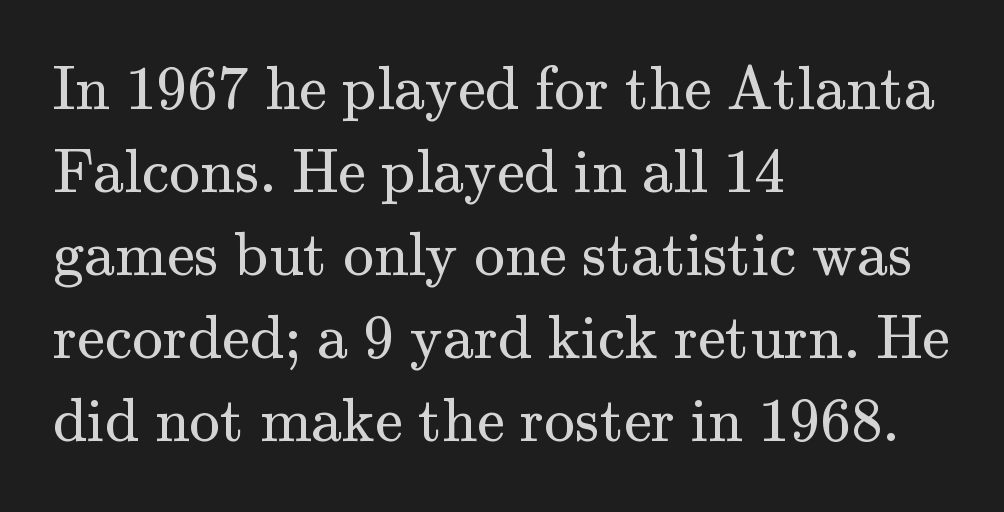
Q: Is the text bold? A: No.
Q: Is the text italic (slanted)? A: No, it is upright.
Q: Is the typeface a serif or a sans-serif typeface? A: Serif.
Q: Is the text underlined? A: No.
Q: How is the paragraph aligned? A: Left-aligned.
Q: Is the spacing between letters normal or unusually wide? A: Normal.
Q: Is the spacing between lines tight, normal or loose? A: Normal.
Q: Width (condensed, normal, or wide)? A: Normal.
Q: Stroke contrast? A: Medium.
Q: x-height? A: Small.
Q: Monospaced? A: No.
